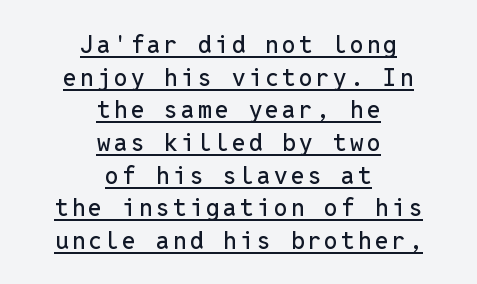
Ascenders rise straight up at ninety degrees. This block has exactly the height ordinary leading produces. This is underlined copy, the kind a proofreader might mark for attention. Compared with a flush-left layout, this one balances lines on the center instead.
